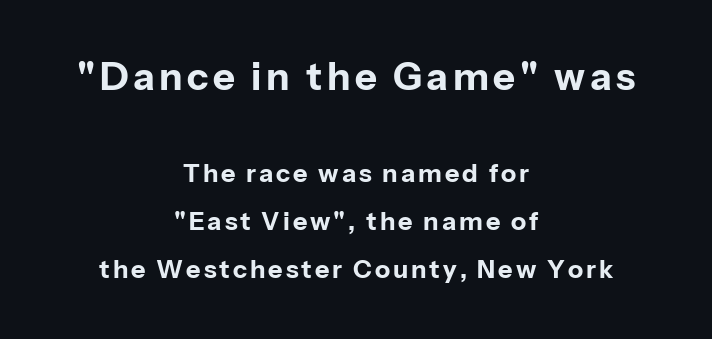
{"serif": "no", "italic": "no", "bold": "yes", "weight": "bold", "width": "normal", "stroke_contrast": "low", "x_height": "medium", "monospaced": "no", "underline": "no", "align": "center", "line_spacing": "loose", "line_spacing_ratio": 1.93, "larger_block": "first", "size_ratio": 1.52, "glyph_px": 38}
